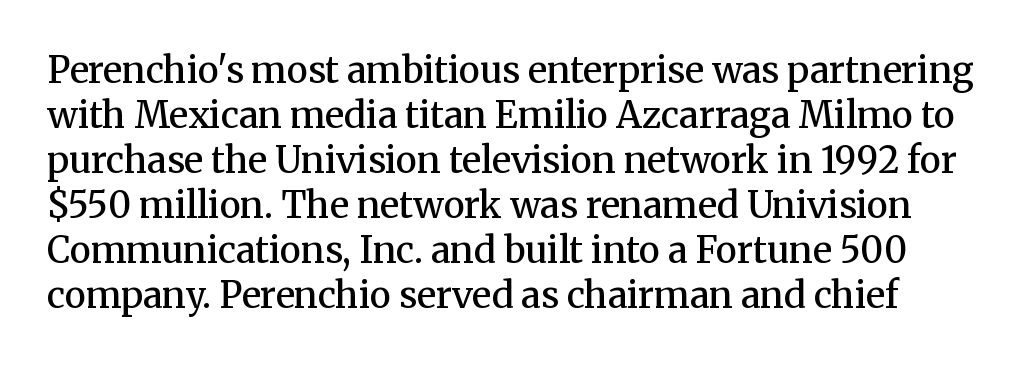
The image shows 36 px semibold serif type, upright; set normal line spacing (1.25x), normal letter spacing, not underlined; medium stroke contrast and a medium x-height.
